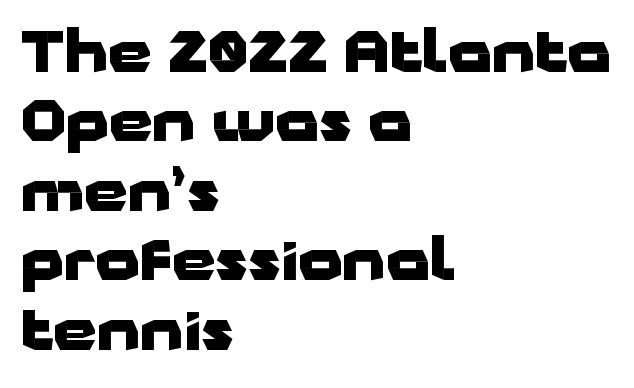
The image shows 56 px heavy, wide sans-serif type, upright; set left-aligned, line spacing 1.24x, normal letter spacing, not underlined; low stroke contrast and a medium x-height.
